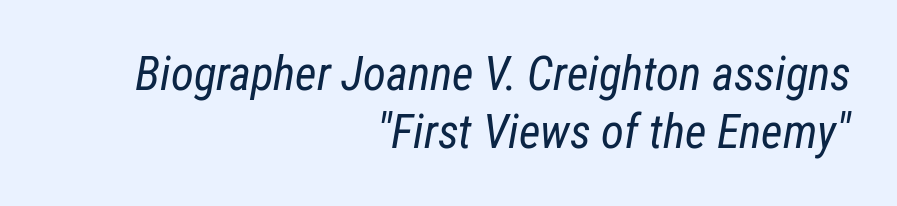
{"italic": "yes", "lean": "right", "slant_degrees": 12, "bold": "no", "weight": "regular", "width": "condensed", "stroke_contrast": "low", "x_height": "medium", "monospaced": "no", "underline": "no", "align": "right", "line_spacing_ratio": 1.23, "letter_spacing": "normal", "letter_spacing_em": 0.0, "glyph_px": 47}
